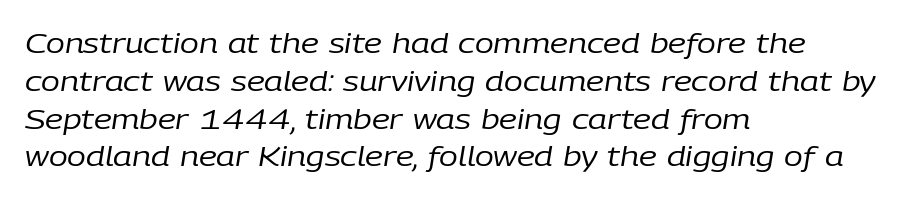
The image shows 28 px regular-weight type, italic (leaning right); set left-aligned, normal line spacing (1.35x), normal letter spacing, not underlined; low stroke contrast and a medium x-height.
